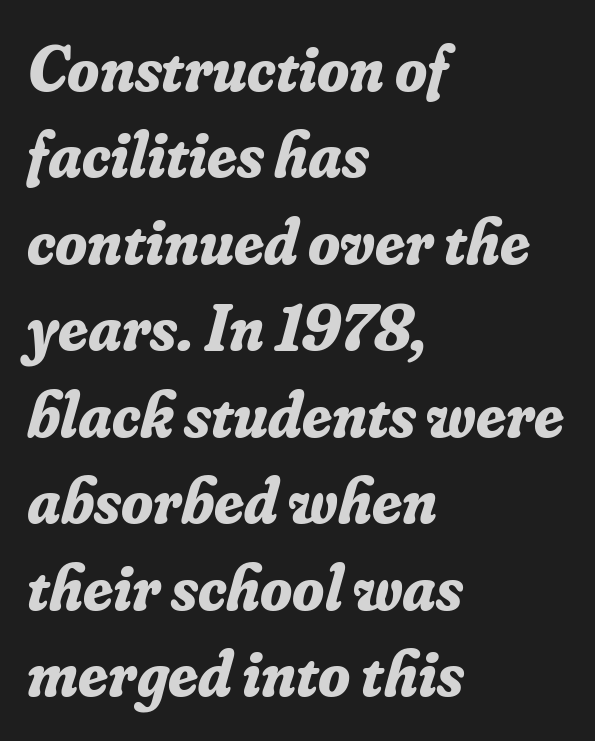
{"serif": "yes", "italic": "yes", "lean": "right", "slant_degrees": 16, "bold": "yes", "weight": "bold", "width": "normal", "stroke_contrast": "low", "x_height": "small", "monospaced": "no", "underline": "no", "align": "left", "line_spacing": "normal", "line_spacing_ratio": 1.33, "letter_spacing": "normal", "letter_spacing_em": 0.0, "glyph_px": 65}
